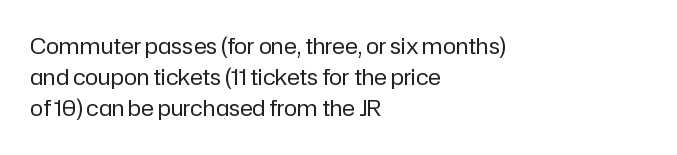
Q: Is the text bold? A: No.
Q: Is the text italic (slanted)? A: No, it is upright.
Q: Is the text underlined? A: No.
Q: How is the paragraph aligned? A: Left-aligned.
Q: Is the spacing between letters normal or unusually wide? A: Normal.
Q: Is the spacing between lines tight, normal or loose? A: Normal.
